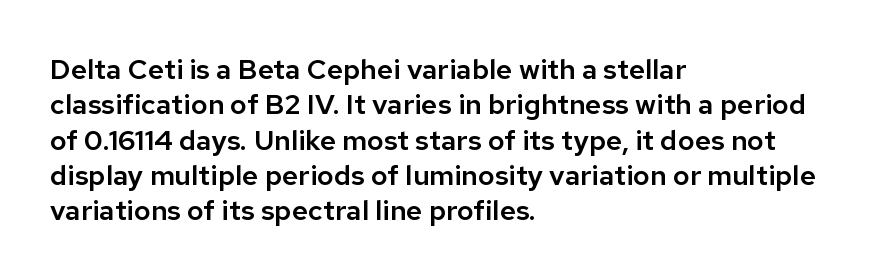
{"serif": "no", "italic": "no", "width": "normal", "stroke_contrast": "low", "x_height": "medium", "monospaced": "no", "underline": "no", "align": "left", "line_spacing": "normal", "line_spacing_ratio": 1.26, "letter_spacing": "normal", "letter_spacing_em": 0.0, "glyph_px": 28}
